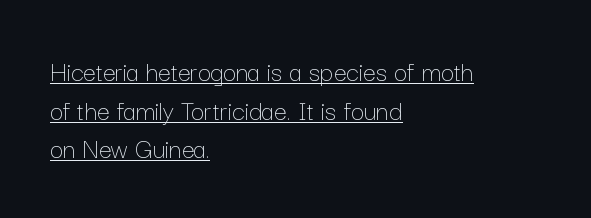
{"italic": "no", "bold": "no", "weight": "thin", "width": "normal", "stroke_contrast": "low", "x_height": "medium", "monospaced": "no", "underline": "yes", "align": "left", "line_spacing": "normal", "line_spacing_ratio": 1.33, "letter_spacing": "normal", "letter_spacing_em": 0.0, "glyph_px": 29}
